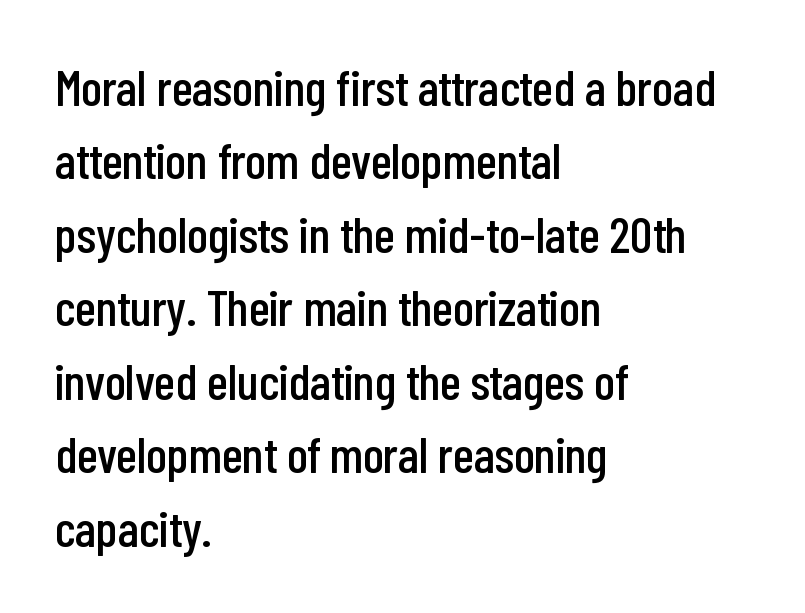
Q: Is the text italic (slanted)? A: No, it is upright.
Q: Is the typeface a serif or a sans-serif typeface? A: Sans-serif.
Q: Is the text underlined? A: No.
Q: How is the paragraph aligned? A: Left-aligned.
Q: Is the spacing between letters normal or unusually wide? A: Normal.
Q: Is the spacing between lines tight, normal or loose? A: Normal.
Q: Width (condensed, normal, or wide)? A: Condensed.
Q: Stroke contrast? A: Low.
Q: x-height? A: Medium.
Q: Monospaced? A: No.
